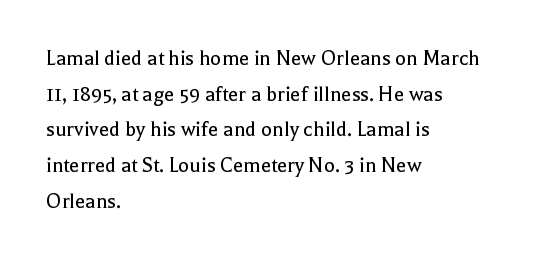
Baseline-to-baseline distance is the conventional proportion of letter height. The passage is arranged the way most books set body copy — flush left. The glyphs are unaccompanied by any horizontal stroke below them. The gaps between neighbouring characters are ordinary and unremarkable.
